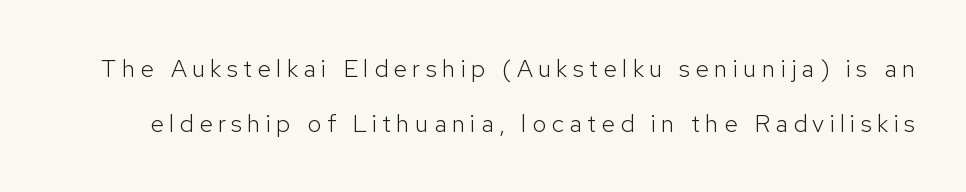
{"italic": "no", "bold": "no", "underline": "no", "line_spacing": "loose", "line_spacing_ratio": 2.21, "letter_spacing": "wide", "letter_spacing_em": 0.21, "glyph_px": 25}
